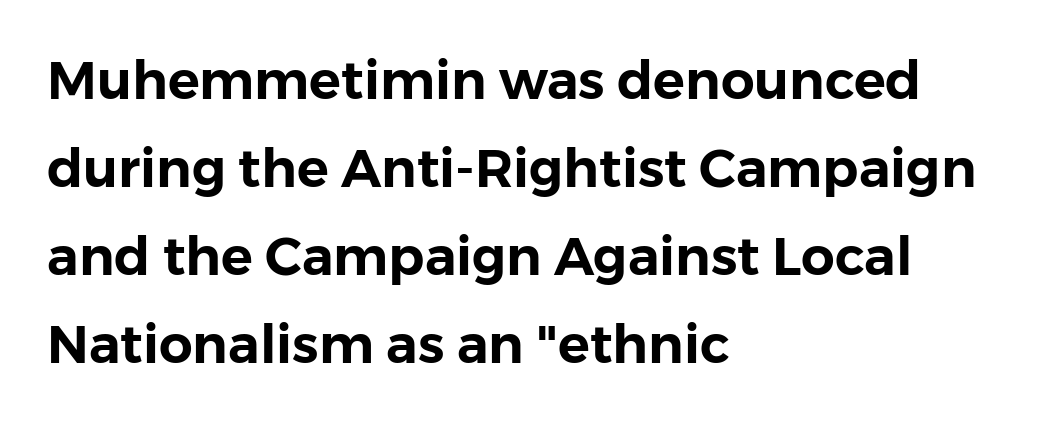
Plain, unruled lines of type. These lines sit exactly where default settings would place them. Quick note: not italic, upright. No feet cap the strokes, marking this as sans-serif type. Here the glyphs are tracked normally, forming tight word shapes. You could not count columns in this text — the font is proportionally spaced.
